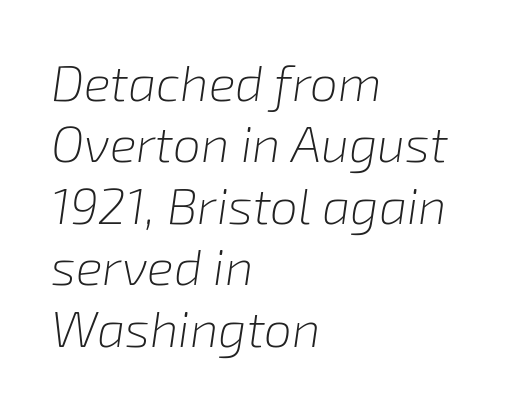
Observe the lean: these are italic letterforms. The letterforms sit shoulder to shoulder at normal distance. Decoration check: the copy has no underline. If you drew a ruler down the left edge, every line would touch it. The cut favours lightness, reaching ordinary text weight at its darkest. Here the designer chose a conventional face with non-uniform glyph widths.
